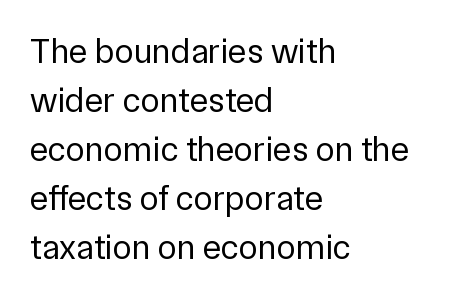
The image shows 35 px regular-weight sans-serif type, upright; set left-aligned, normal line spacing (1.4x), normal letter spacing, not underlined; low stroke contrast and a medium x-height.
